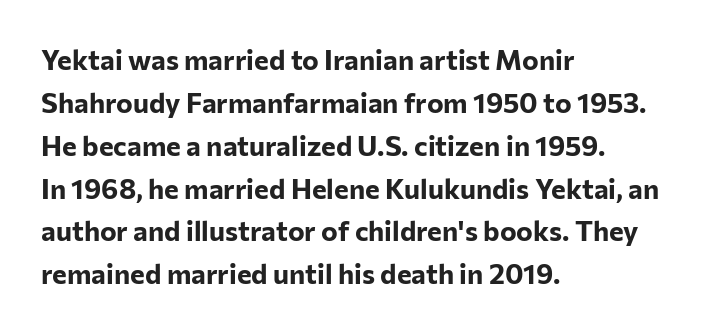
{"serif": "no", "italic": "no", "bold": "yes", "weight": "bold", "width": "normal", "stroke_contrast": "low", "x_height": "medium", "monospaced": "no", "underline": "no", "align": "left", "line_spacing": "normal", "line_spacing_ratio": 1.53, "letter_spacing": "normal", "letter_spacing_em": 0.0, "glyph_px": 28}
